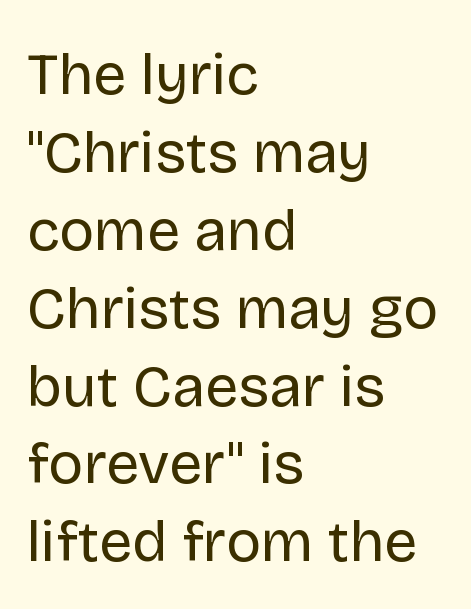
The letters stand upright; this is a roman face. Grotesque or geometric, the face here clearly has no serifs. In terms of letterspacing, this is plain default setting. Evenly set lines give the paragraph a standard silhouette.
